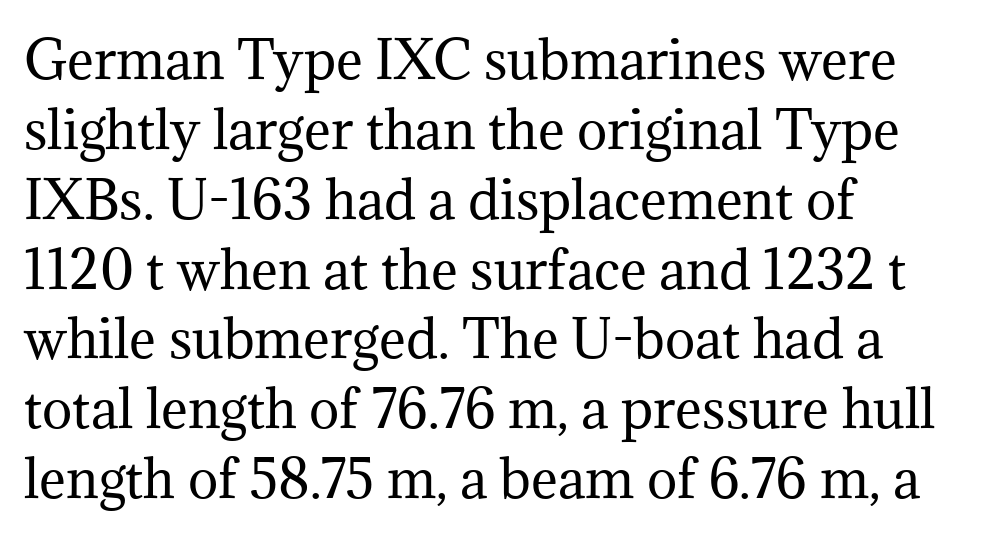
{"serif": "yes", "italic": "no", "bold": "no", "weight": "regular", "width": "normal", "stroke_contrast": "medium", "x_height": "medium", "monospaced": "no", "underline": "no", "align": "left", "line_spacing": "normal", "line_spacing_ratio": 1.37, "letter_spacing": "normal", "letter_spacing_em": 0.0, "glyph_px": 51}
